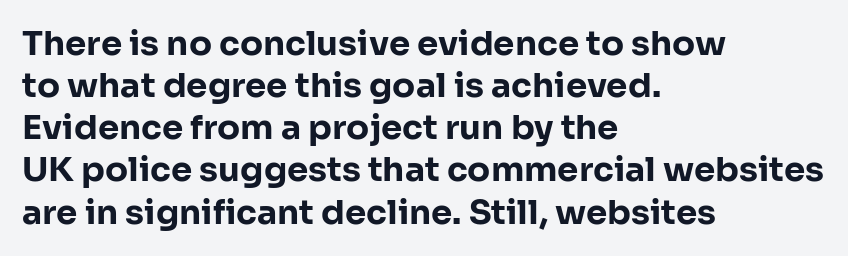
Q: Is the text bold? A: Yes.
Q: Is the text italic (slanted)? A: No, it is upright.
Q: Is the typeface a serif or a sans-serif typeface? A: Sans-serif.
Q: Is the text underlined? A: No.
Q: How is the paragraph aligned? A: Left-aligned.
Q: Is the spacing between letters normal or unusually wide? A: Normal.
Q: Width (condensed, normal, or wide)? A: Normal.
Q: Stroke contrast? A: Low.
Q: x-height? A: Medium.
Q: Monospaced? A: No.
